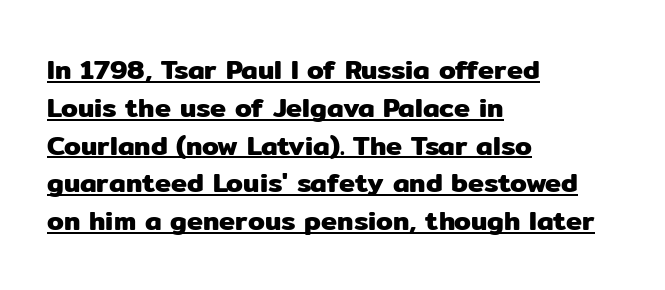
{"italic": "no", "underline": "yes", "align": "left", "line_spacing": "normal", "line_spacing_ratio": 1.4, "letter_spacing": "normal", "letter_spacing_em": 0.0, "glyph_px": 27}
